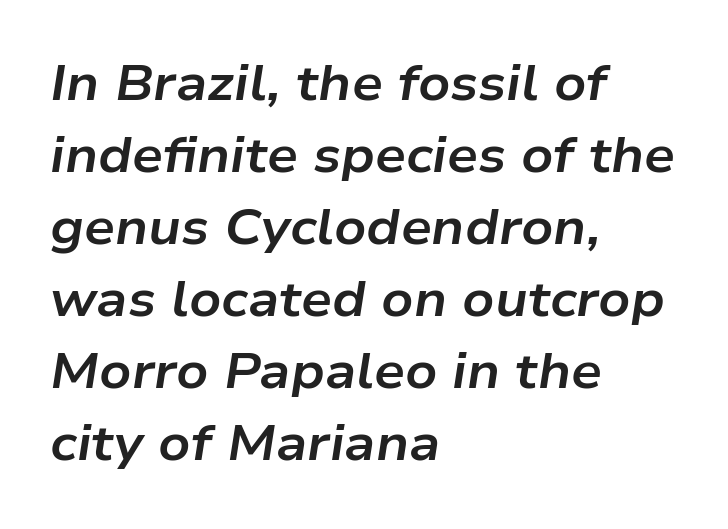
Does extra space separate the letters? No, they use regular spacing. The strip under each line holds only bare page. You'd pick this weight for a headline — it's a proper bold. A typesetter would call this proportional, since set widths differ per character. These lines stack with their left ends in a neat column.
